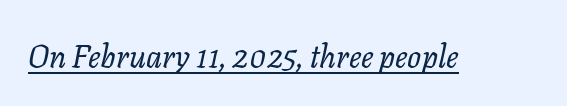
The image shows 31 px regular-weight type, italic (leaning right); set normal letter spacing, underlined; low stroke contrast and a medium x-height.
